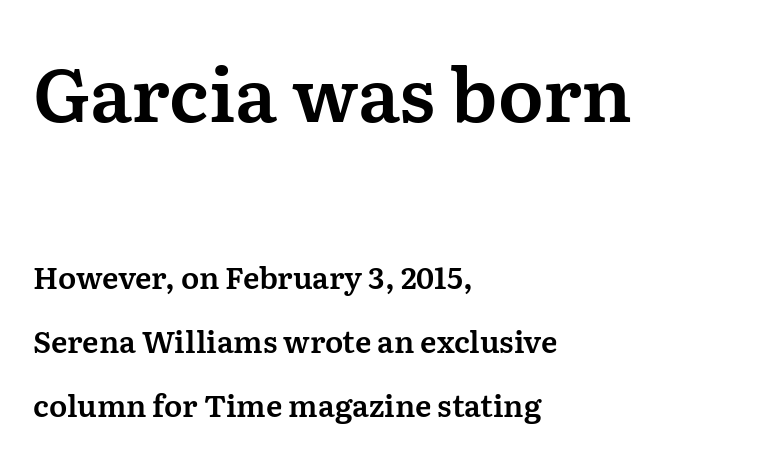
The block sitting higher on the canvas is the one with enlarged characters. The passage shown is not underscored anywhere. The lines in this sample share a left origin and differ only in where they stop. This rendering leaves character spacing at its baseline value. The letters stand straight up with perfectly vertical stems. How would I describe the line gaps? Wide and relaxed.
